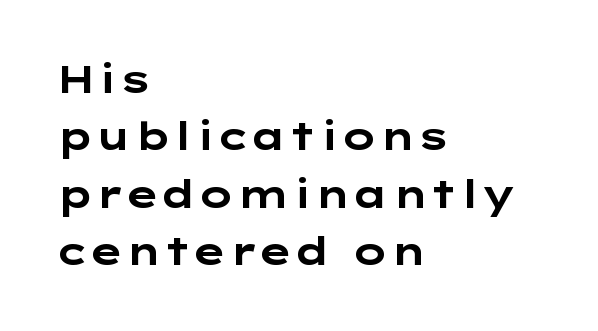
A normal amount of white space separates one row of letters from the next. Students, this is bold: see how much ink each stroke carries. Each word holds together tightly as a unit, with standard inter-letter gaps. Note: no serifs on the glyphs. Notice how the passage keeps a crisp vertical edge on the left only.
